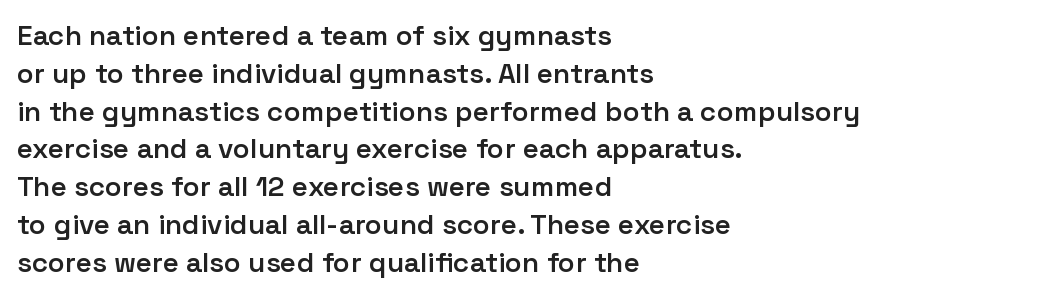
Q: Is the text bold? A: Semi-bold.
Q: Is the text italic (slanted)? A: No, it is upright.
Q: Is the typeface a serif or a sans-serif typeface? A: Sans-serif.
Q: Is the text underlined? A: No.
Q: How is the paragraph aligned? A: Left-aligned.
Q: Is the spacing between letters normal or unusually wide? A: Normal.
Q: Is the spacing between lines tight, normal or loose? A: Normal.
Q: Width (condensed, normal, or wide)? A: Normal.
Q: Stroke contrast? A: Low.
Q: x-height? A: Medium.
Q: Monospaced? A: No.
